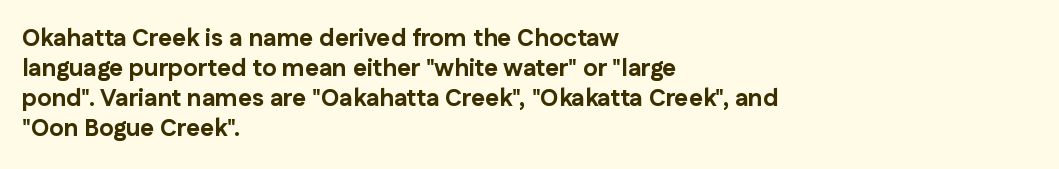
The characters look thick and weighty, a clear bold. Rows of type keep a routine distance in the vertical direction. Each word holds together tightly as a unit, with standard inter-letter gaps. Does the copy run flush right? No — it runs flush left. Beneath every word, the page is bare.
